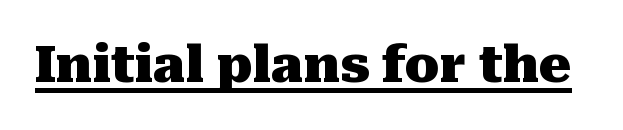
Q: Is the text bold? A: Yes.
Q: Is the text italic (slanted)? A: No, it is upright.
Q: Is the typeface a serif or a sans-serif typeface? A: Serif.
Q: Is the text underlined? A: Yes.
Q: Is the spacing between letters normal or unusually wide? A: Normal.
Q: Width (condensed, normal, or wide)? A: Normal.
Q: Stroke contrast? A: Medium.
Q: x-height? A: Medium.
Q: Monospaced? A: No.
